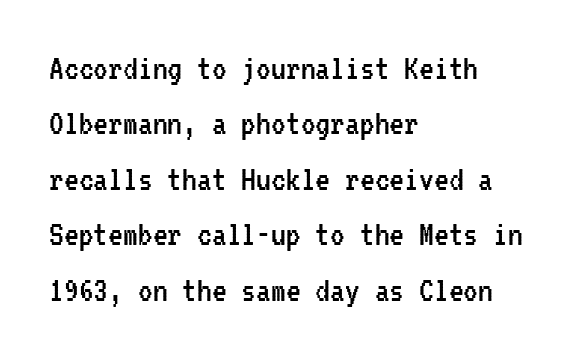
{"serif": "no", "italic": "no", "bold": "no", "weight": "regular", "width": "condensed", "stroke_contrast": "low", "x_height": "medium", "monospaced": "yes", "underline": "no", "align": "left", "line_spacing": "normal", "line_spacing_ratio": 1.5, "letter_spacing": "normal", "letter_spacing_em": 0.0, "glyph_px": 37}
